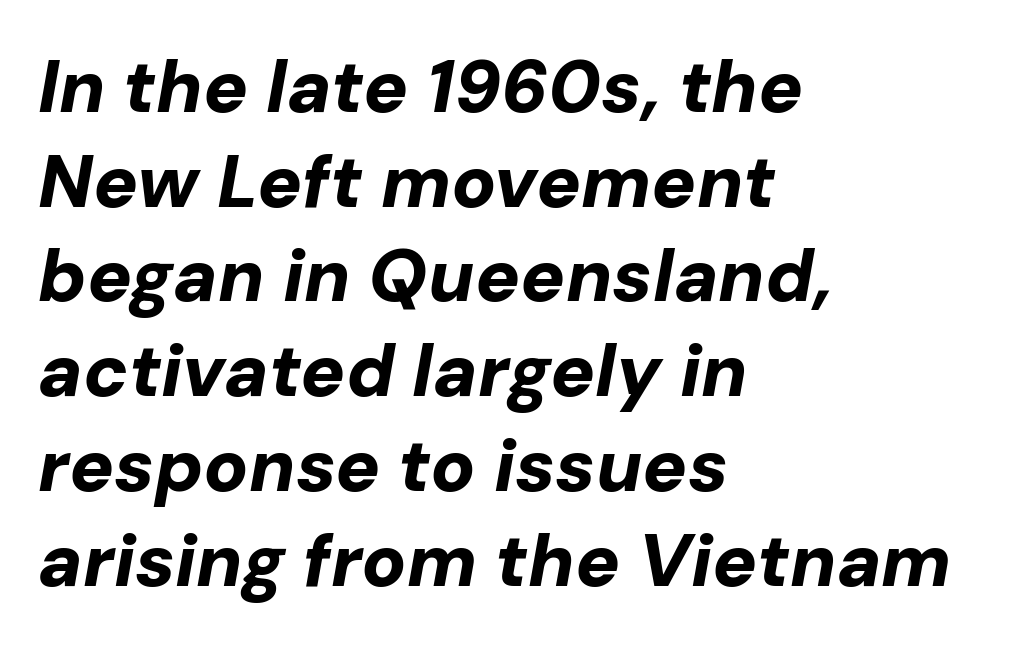
The image shows 74 px bold type, italic (leaning right); set left-aligned, normal line spacing (1.28x), normal letter spacing, not underlined; low stroke contrast and a medium x-height.
